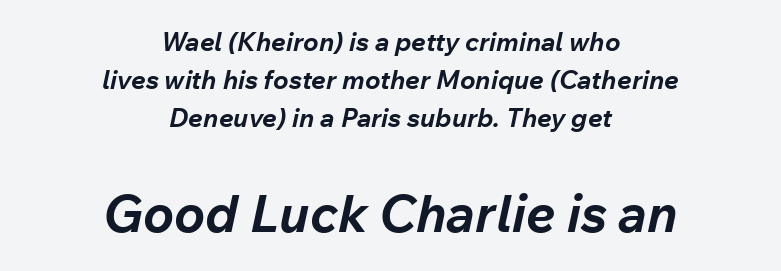
Q: Is the text bold? A: Yes.
Q: Is the text italic (slanted)? A: Yes, it leans right by about 12 degrees.
Q: Is the text underlined? A: No.
Q: How is the paragraph aligned? A: Centered.
Q: Is the spacing between letters normal or unusually wide? A: Normal.
Q: Is the spacing between lines tight, normal or loose? A: Normal.
Q: Which block of text is set in a larger size, the first (top) or the second (bottom)? A: The second (bottom) one.
Q: Width (condensed, normal, or wide)? A: Normal.
Q: Stroke contrast? A: Low.
Q: x-height? A: Medium.
Q: Monospaced? A: No.
